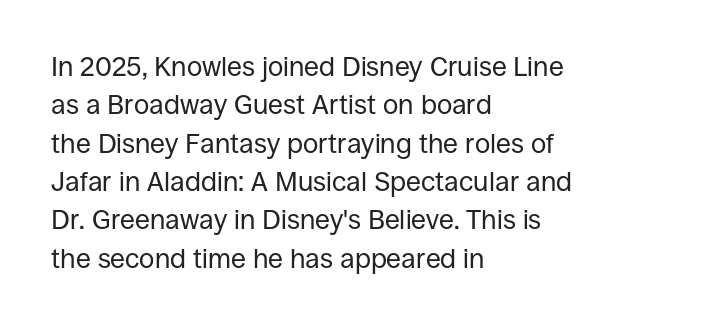
Q: Is the text bold? A: No.
Q: Is the text italic (slanted)? A: No, it is upright.
Q: Is the text underlined? A: No.
Q: How is the paragraph aligned? A: Left-aligned.
Q: Is the spacing between letters normal or unusually wide? A: Normal.
Q: Is the spacing between lines tight, normal or loose? A: Normal.
